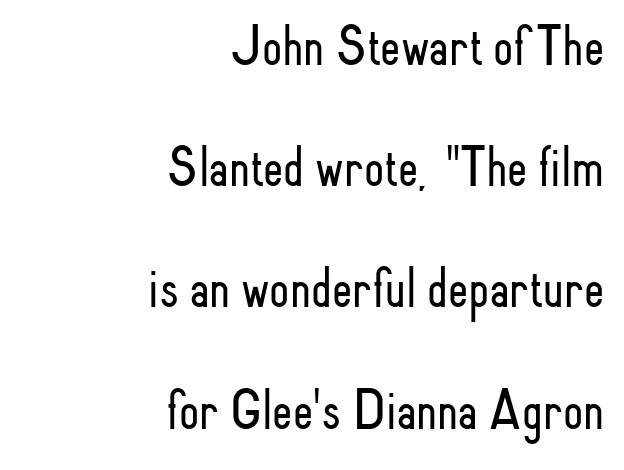
Q: Is the text bold? A: No.
Q: Is the text italic (slanted)? A: No, it is upright.
Q: Is the typeface a serif or a sans-serif typeface? A: Sans-serif.
Q: Is the text underlined? A: No.
Q: How is the paragraph aligned? A: Right-aligned.
Q: Is the spacing between letters normal or unusually wide? A: Normal.
Q: Is the spacing between lines tight, normal or loose? A: Loose.
Q: Width (condensed, normal, or wide)? A: Condensed.
Q: Stroke contrast? A: Low.
Q: x-height? A: Small.
Q: Monospaced? A: No.
